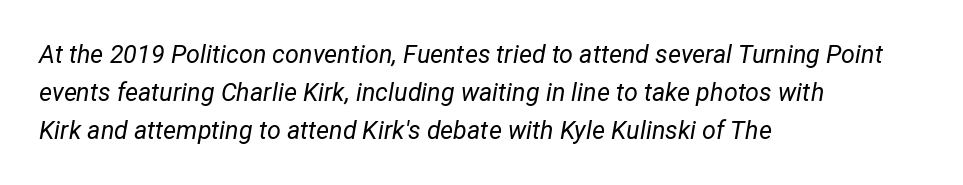
The vertical gap from one line to the next is medium. You could call the tracking neutral — neither tight nor loose. Bare-footed words on every line. Horizontal alignment here is leftward, the default for most running prose. Stems here are at most as thick as an everyday book face. Notice how the stems are inclined rather than vertical — that's the hallmark of italics.
